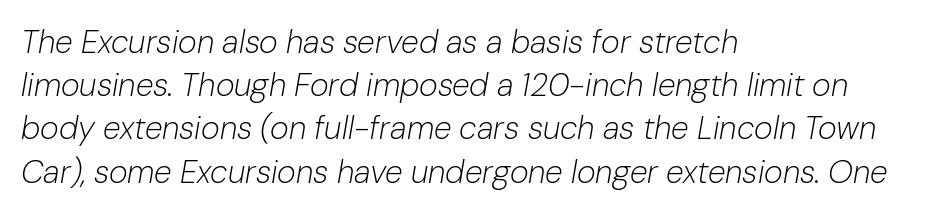
Q: Is the text bold? A: No.
Q: Is the text italic (slanted)? A: Yes, it leans right by about 10 degrees.
Q: Is the text underlined? A: No.
Q: How is the paragraph aligned? A: Left-aligned.
Q: Is the spacing between letters normal or unusually wide? A: Normal.
Q: Is the spacing between lines tight, normal or loose? A: Normal.
Q: Width (condensed, normal, or wide)? A: Normal.
Q: Stroke contrast? A: Low.
Q: x-height? A: Medium.
Q: Monospaced? A: No.
